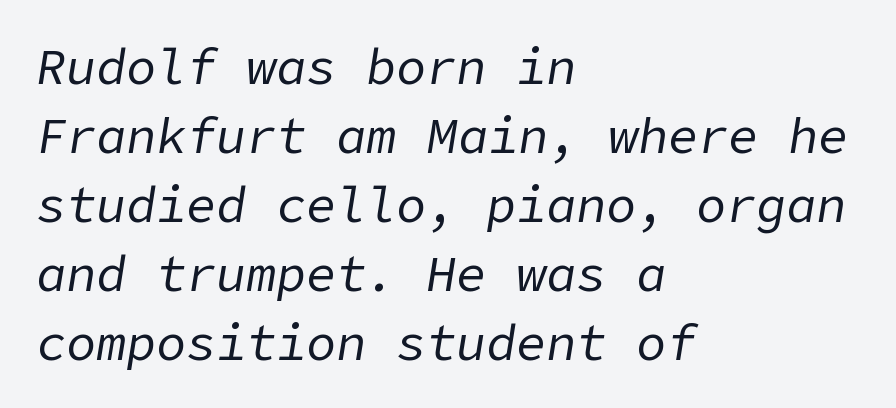
The image shows 50 px regular-weight type, italic (leaning right); set left-aligned, normal line spacing (1.38x), normal letter spacing, not underlined; low stroke contrast and a medium x-height.
